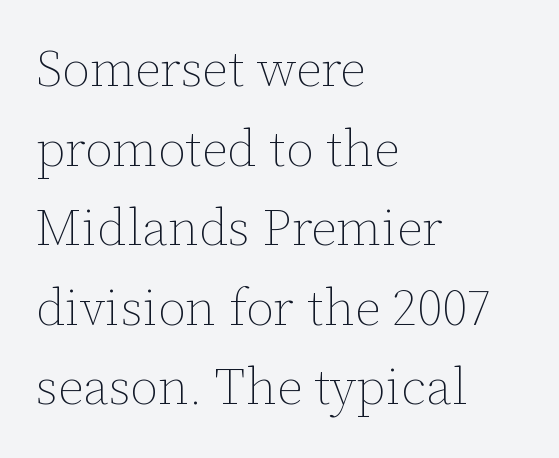
Q: Is the text bold? A: No.
Q: Is the text italic (slanted)? A: No, it is upright.
Q: Is the text underlined? A: No.
Q: How is the paragraph aligned? A: Left-aligned.
Q: Is the spacing between letters normal or unusually wide? A: Normal.
Q: Is the spacing between lines tight, normal or loose? A: Normal.
Q: Width (condensed, normal, or wide)? A: Normal.
Q: Stroke contrast? A: Low.
Q: x-height? A: Medium.
Q: Monospaced? A: No.
